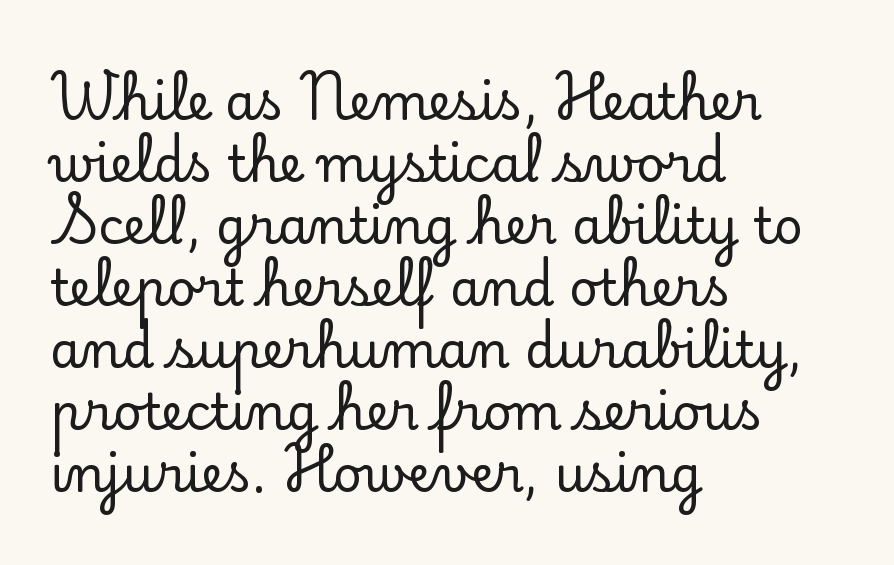
{"serif": "yes", "italic": "no", "width": "normal", "stroke_contrast": "low", "x_height": "small", "monospaced": "no", "underline": "no", "align": "left", "line_spacing_ratio": 1.24, "letter_spacing": "normal", "letter_spacing_em": 0.0, "glyph_px": 50}
